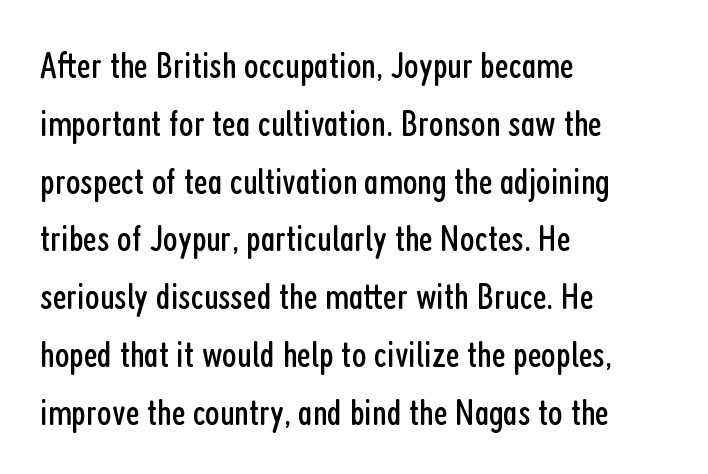
Q: Is the text bold? A: No.
Q: Is the text italic (slanted)? A: No, it is upright.
Q: Is the typeface a serif or a sans-serif typeface? A: Sans-serif.
Q: Is the text underlined? A: No.
Q: How is the paragraph aligned? A: Left-aligned.
Q: Is the spacing between letters normal or unusually wide? A: Normal.
Q: Is the spacing between lines tight, normal or loose? A: Normal.
Q: Width (condensed, normal, or wide)? A: Condensed.
Q: Stroke contrast? A: Low.
Q: x-height? A: Medium.
Q: Monospaced? A: No.
